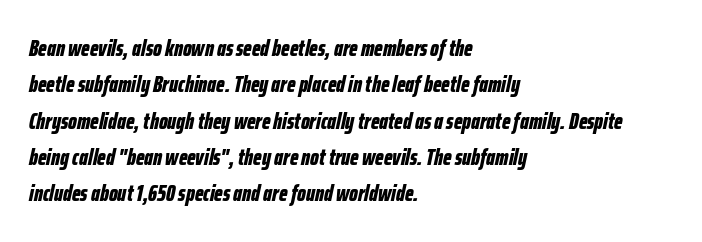
The image shows 23 px bold type, italic (leaning right); set left-aligned, normal line spacing (1.58x), normal letter spacing, not underlined.
